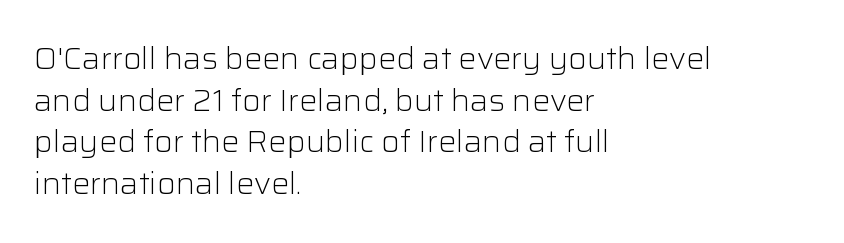
The image shows 30 px light sans-serif type, upright; set left-aligned, normal line spacing (1.39x), normal letter spacing, not underlined; low stroke contrast and a medium x-height.
